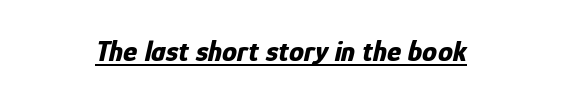
{"italic": "yes", "lean": "right", "slant_degrees": 12, "bold": "yes", "weight": "bold", "width": "condensed", "stroke_contrast": "low", "x_height": "medium", "monospaced": "no", "underline": "yes", "letter_spacing": "normal", "letter_spacing_em": 0.0, "glyph_px": 30}
